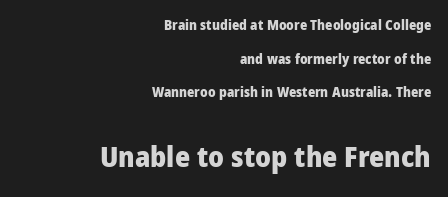
{"serif": "no", "italic": "no", "bold": "yes", "weight": "heavy", "width": "normal", "stroke_contrast": "low", "x_height": "medium", "monospaced": "no", "underline": "no", "align": "right", "line_spacing": "loose", "line_spacing_ratio": 2.41, "letter_spacing": "normal", "letter_spacing_em": 0.0, "larger_block": "second", "size_ratio": 2.07, "glyph_px": 29}
